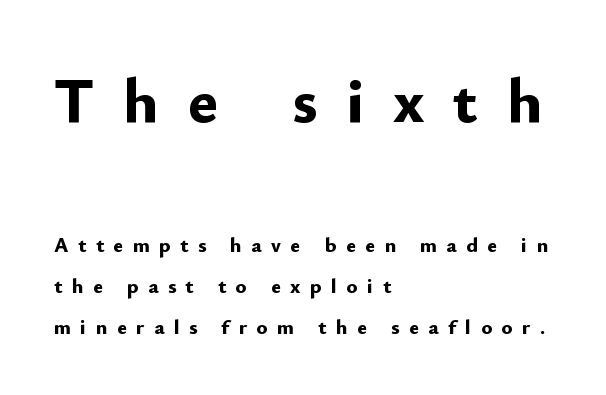
The rendering uses natural spacing where letterforms have individual widths. A dark, heavy texture on the line: the type is bold. No word sits above an underline. The leading is generous, giving the passage an open texture.
